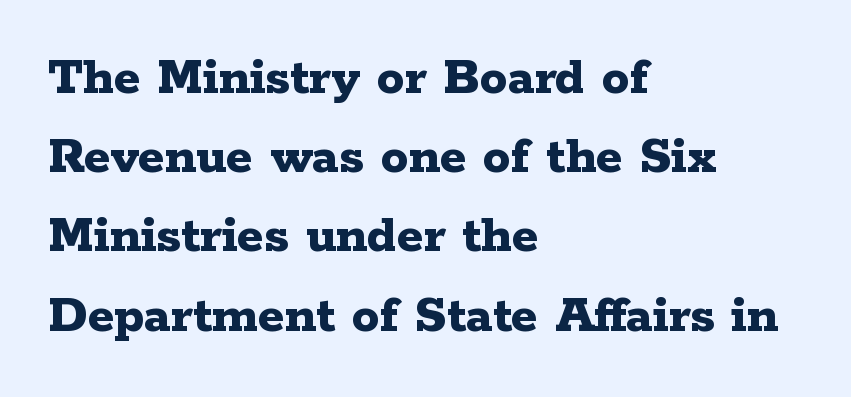
The face used here has the dense, thick strokes of a bold. Varying glyph widths throughout — classic text-font behaviour. One-word summary of the alignment: left. Is this a sans? No — the strokes have serifs. Students, observe: this is what conventionally led text looks like.
